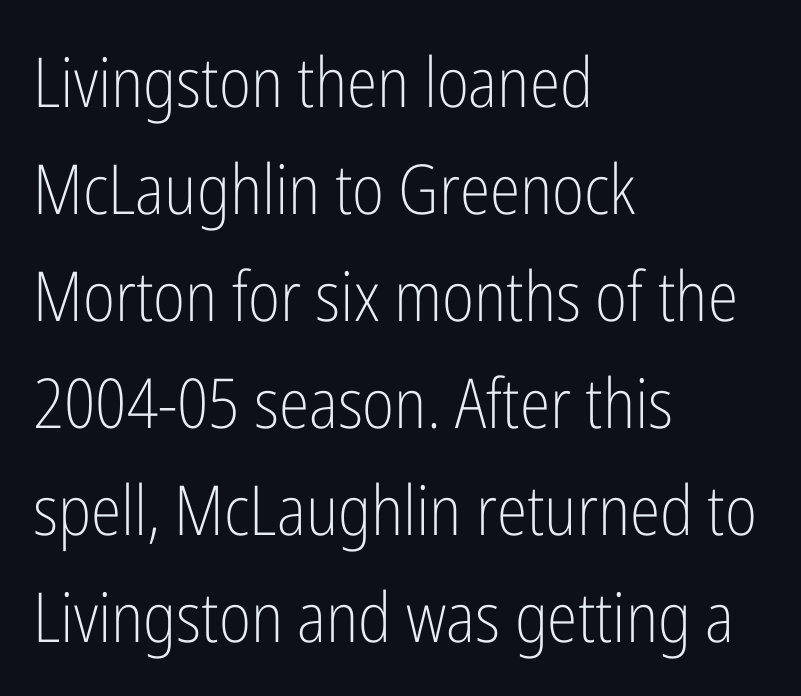
The image shows 69 px light, condensed sans-serif type, upright; set left-aligned, normal line spacing (1.55x), normal letter spacing, not underlined; low stroke contrast and a medium x-height.
